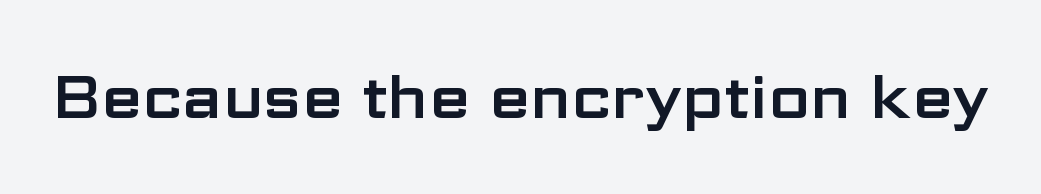
Q: Is the text italic (slanted)? A: No, it is upright.
Q: Is the typeface a serif or a sans-serif typeface? A: Sans-serif.
Q: Is the text underlined? A: No.
Q: Is the spacing between letters normal or unusually wide? A: Normal.
Q: Width (condensed, normal, or wide)? A: Wide.
Q: Stroke contrast? A: Low.
Q: x-height? A: Medium.
Q: Monospaced? A: No.
